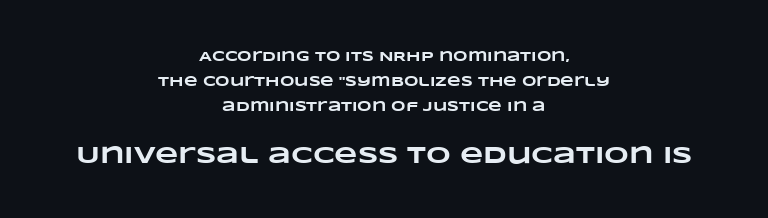
Q: Is the text bold? A: Yes.
Q: Is the text underlined? A: No.
Q: How is the paragraph aligned? A: Centered.
Q: Is the spacing between letters normal or unusually wide? A: Normal.
Q: Which block of text is set in a larger size, the first (top) or the second (bottom)? A: The second (bottom) one.
